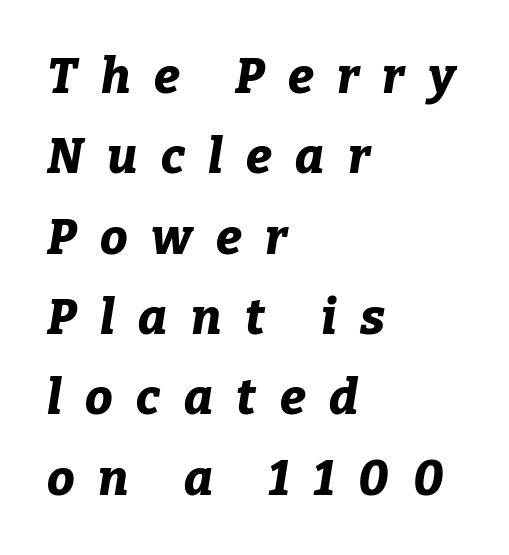
{"italic": "yes", "lean": "right", "slant_degrees": 9, "bold": "yes", "weight": "bold", "width": "normal", "stroke_contrast": "low", "x_height": "medium", "monospaced": "no", "underline": "no", "align": "left", "line_spacing": "normal", "line_spacing_ratio": 1.64, "letter_spacing": "wide", "letter_spacing_em": 0.48, "glyph_px": 49}
